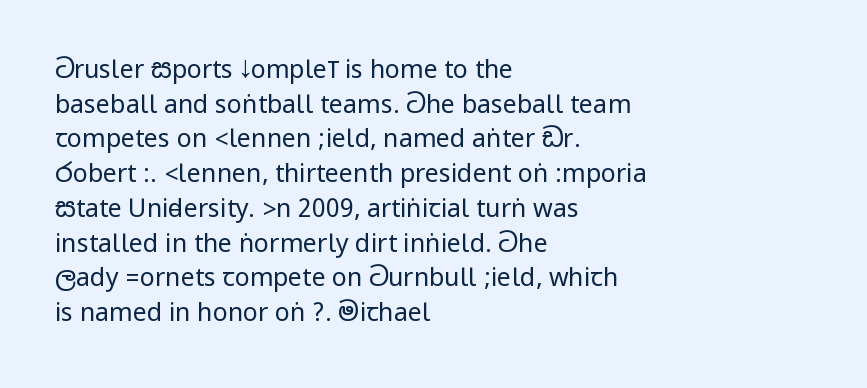
Q: Is the text bold? A: No.
Q: Is the text italic (slanted)? A: No, it is upright.
Q: Is the text underlined? A: No.
Q: How is the paragraph aligned? A: Left-aligned.
Q: Is the spacing between letters normal or unusually wide? A: Normal.
Q: Is the spacing between lines tight, normal or loose? A: Normal.
